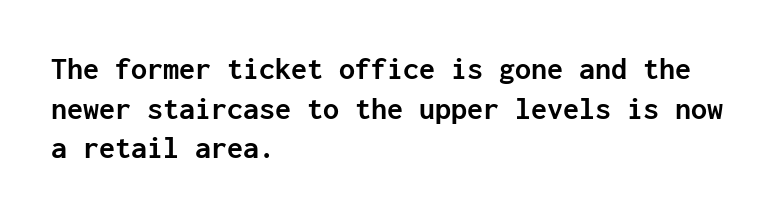
Anything drawn beneath the words? Only blank space. Short and long lines alike share a common starting point at left. These lines are rendered in a fixed-pitch font. The axis of the letterforms is exactly vertical.
